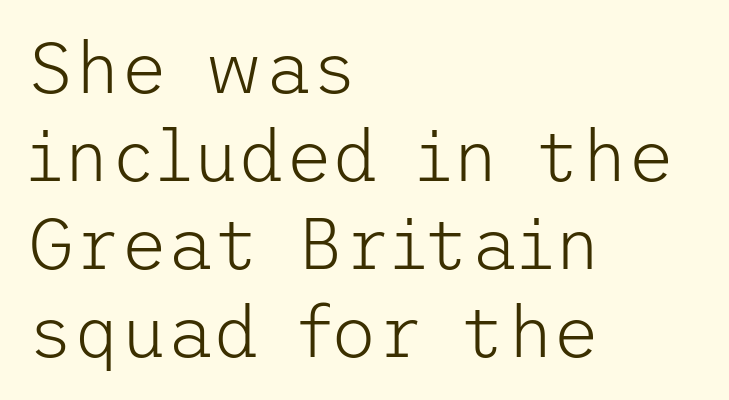
Q: Is the text bold? A: No.
Q: Is the text italic (slanted)? A: No, it is upright.
Q: Is the typeface a serif or a sans-serif typeface? A: Sans-serif.
Q: Is the text underlined? A: No.
Q: How is the paragraph aligned? A: Left-aligned.
Q: Is the spacing between letters normal or unusually wide? A: Normal.
Q: Width (condensed, normal, or wide)? A: Normal.
Q: Stroke contrast? A: Low.
Q: x-height? A: Medium.
